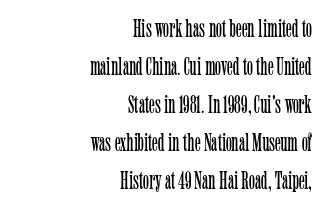
The image shows 25 px text type, upright; set right-aligned, normal line spacing (1.52x), normal letter spacing, not underlined.
